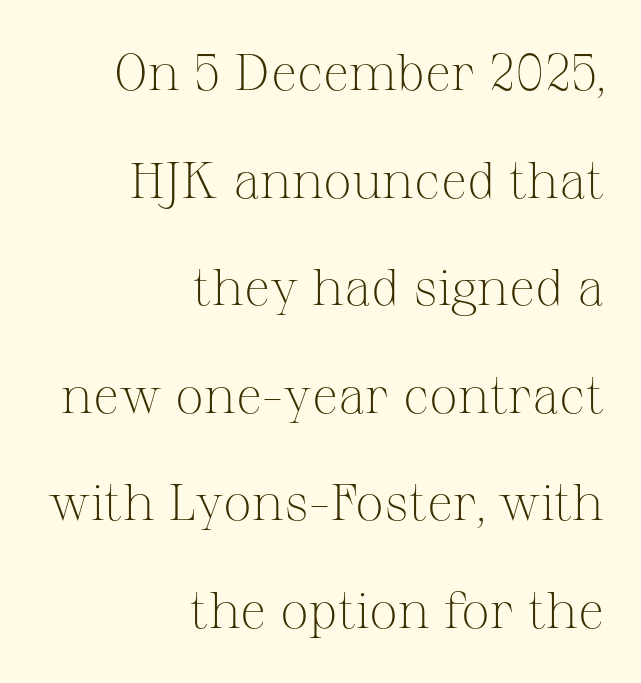
Q: Is the text bold? A: No.
Q: Is the text italic (slanted)? A: No, it is upright.
Q: Is the typeface a serif or a sans-serif typeface? A: Serif.
Q: Is the text underlined? A: No.
Q: How is the paragraph aligned? A: Right-aligned.
Q: Is the spacing between letters normal or unusually wide? A: Normal.
Q: Is the spacing between lines tight, normal or loose? A: Loose.
Q: Width (condensed, normal, or wide)? A: Normal.
Q: Stroke contrast? A: Medium.
Q: x-height? A: Medium.
Q: Monospaced? A: No.
